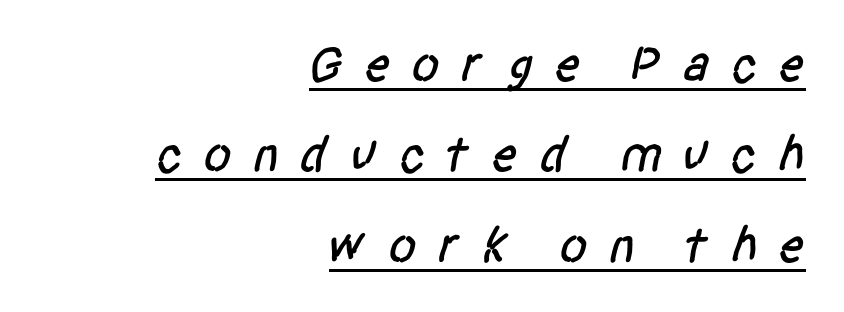
{"serif": "no", "width": "condensed", "stroke_contrast": "low", "x_height": "large", "monospaced": "no", "underline": "yes", "align": "right", "line_spacing_ratio": 1.74, "letter_spacing": "wide", "letter_spacing_em": 0.38, "glyph_px": 52}
